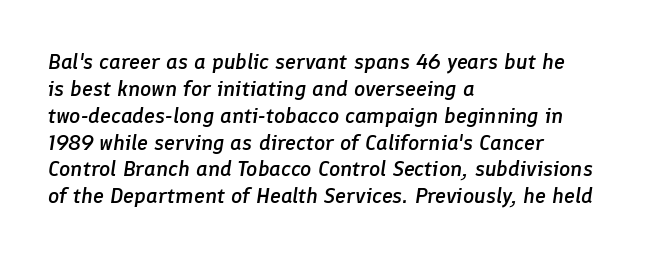
{"italic": "yes", "lean": "right", "slant_degrees": 8, "bold": "semi", "underline": "no", "align": "left", "line_spacing_ratio": 1.22, "letter_spacing": "normal", "letter_spacing_em": 0.0, "glyph_px": 22}
